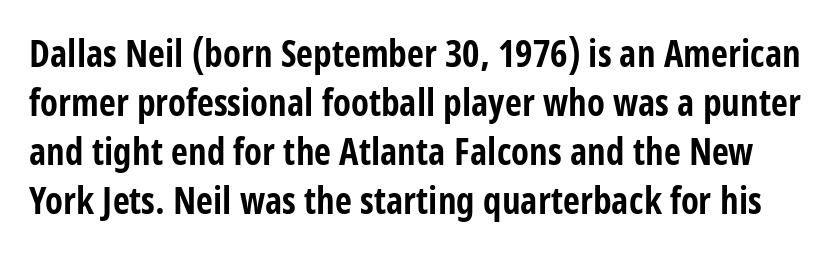
The image shows 37 px bold, condensed sans-serif type, upright; set normal line spacing (1.32x), normal letter spacing, not underlined; low stroke contrast and a large x-height.
